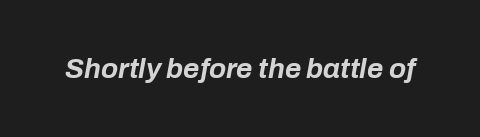
Q: Is the text bold? A: Yes.
Q: Is the text italic (slanted)? A: Yes, it leans right by about 10 degrees.
Q: Is the text underlined? A: No.
Q: Is the spacing between letters normal or unusually wide? A: Normal.
Q: Width (condensed, normal, or wide)? A: Normal.
Q: Stroke contrast? A: Low.
Q: x-height? A: Medium.
Q: Monospaced? A: No.
